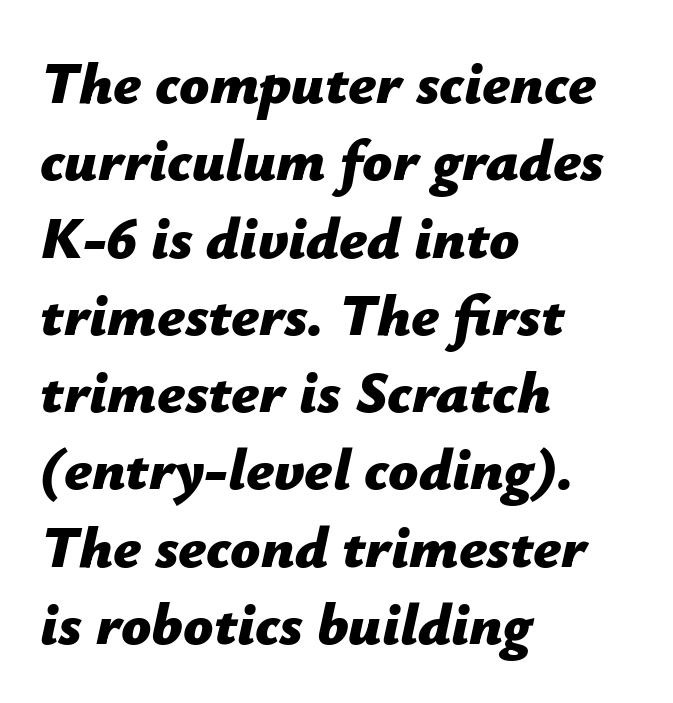
{"italic": "yes", "lean": "right", "slant_degrees": 12, "bold": "yes", "weight": "bold", "width": "normal", "stroke_contrast": "low", "x_height": "medium", "monospaced": "no", "underline": "no", "align": "left", "line_spacing": "normal", "line_spacing_ratio": 1.31, "letter_spacing": "normal", "letter_spacing_em": 0.0, "glyph_px": 59}
